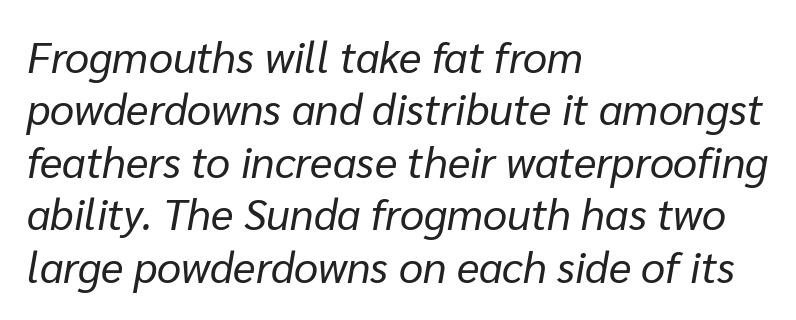
These lines are rendered in a variable-pitch font. Letters have the restrained weight of plain body copy at most. The words here are not underlined. In terms of posture, this sample is oblique. Between one letter and the next there's only the usual sliver of space.
